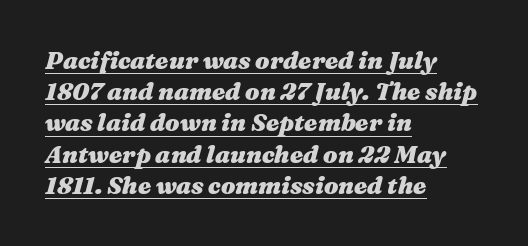
The block of text has a typical density, with ordinary space between rows. These lines keep a tight, regular rhythm from letter to letter. Strong, thick strokes mark this as bold type. The typography opts for an oblique posture over an upright one.
